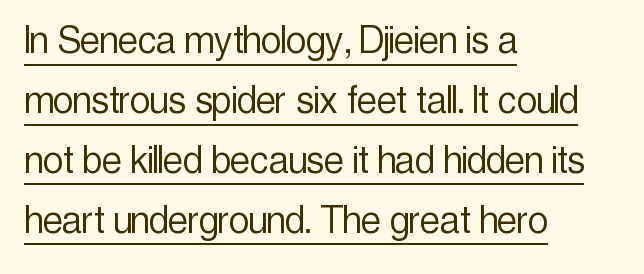
What's the leading like? Ordinary, nothing unusual. Honestly, the underline is the first thing you notice here. This is sans-serif lettering, the kind often seen on screens and signage. Proportional: the letters do not fall into vertical columns. The font sits on the lighter half of the weight spectrum, regular included.
